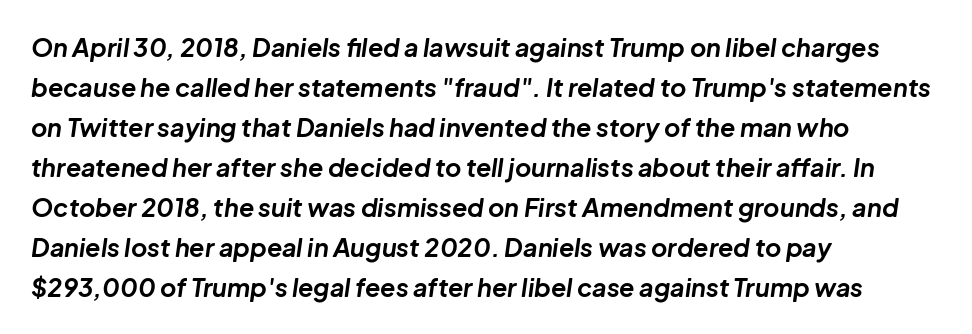
The designer left line spacing at the default. How are the letters spaced? Ordinarily, with no added tracking. Casual observation: everything's shoved over to the left. The font's italic variant was chosen for this text.
